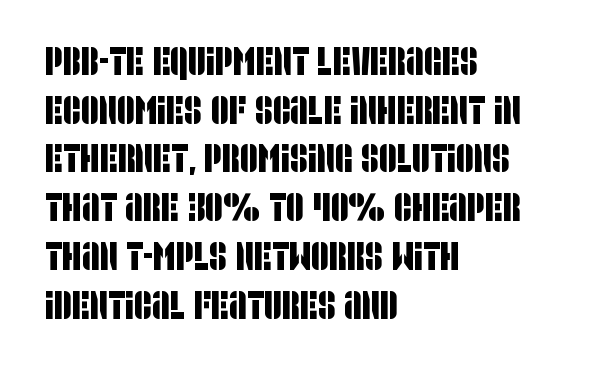
The image shows 39 px condensed sans-serif type; set left-aligned, normal line spacing (1.25x), normal letter spacing, not underlined; low stroke contrast and a large x-height.
